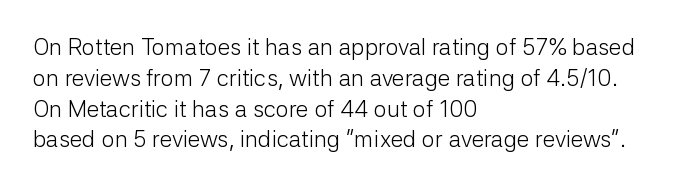
{"italic": "no", "bold": "no", "underline": "no", "align": "left", "line_spacing": "normal", "line_spacing_ratio": 1.34, "letter_spacing": "normal", "letter_spacing_em": 0.0, "glyph_px": 23}
